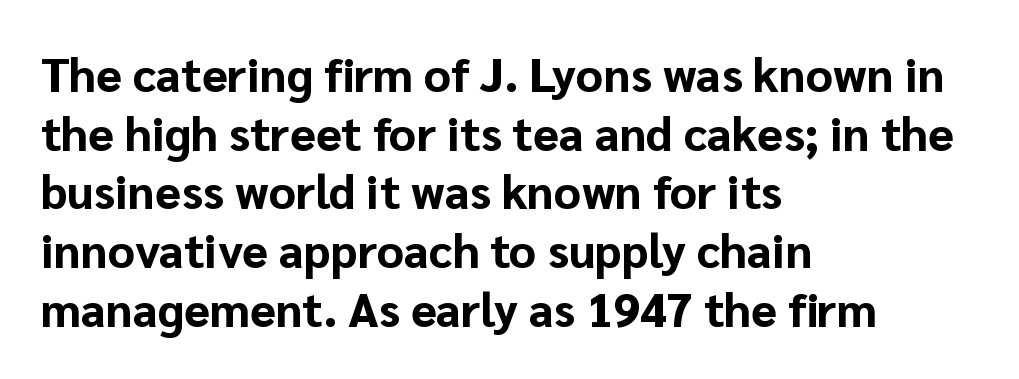
{"serif": "no", "italic": "no", "bold": "yes", "weight": "bold", "width": "normal", "stroke_contrast": "low", "x_height": "medium", "monospaced": "no", "underline": "no", "align": "left", "line_spacing": "normal", "line_spacing_ratio": 1.25, "letter_spacing": "normal", "letter_spacing_em": 0.0, "glyph_px": 47}
